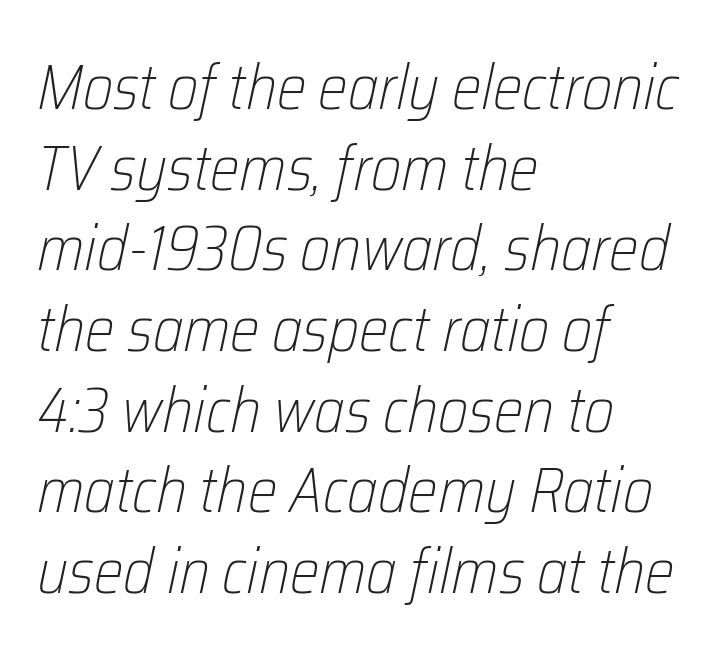
{"italic": "yes", "lean": "right", "slant_degrees": 12, "bold": "no", "weight": "light", "width": "condensed", "stroke_contrast": "low", "x_height": "medium", "monospaced": "no", "underline": "no", "align": "left", "line_spacing": "normal", "line_spacing_ratio": 1.28, "letter_spacing": "normal", "letter_spacing_em": 0.0, "glyph_px": 63}
